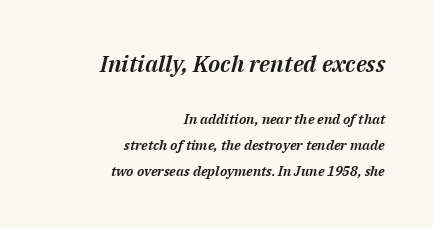
The image shows 23 px text type, italic (leaning right); set right-aligned, line spacing 1.85x, normal letter spacing, not underlined; the first (top) block is 1.64x larger.
